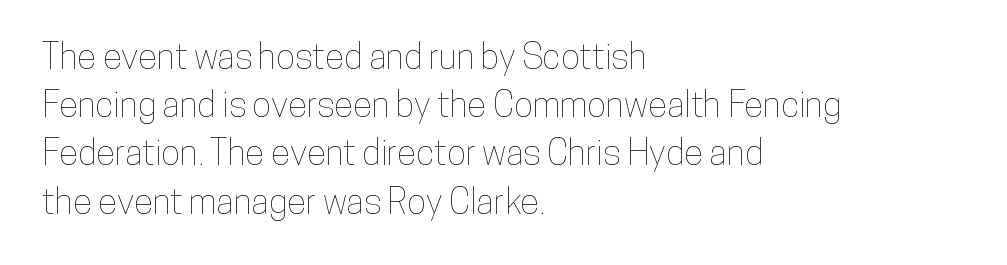
Has an underline been added? It has not. Character widths vary here, with narrow letters taking less room than wide ones. This sample uses an upright cut, with every glyph sitting square on the baseline. A typesetter would call this zero additional tracking. Every row of glyphs begins at an identical x-position on the left.
